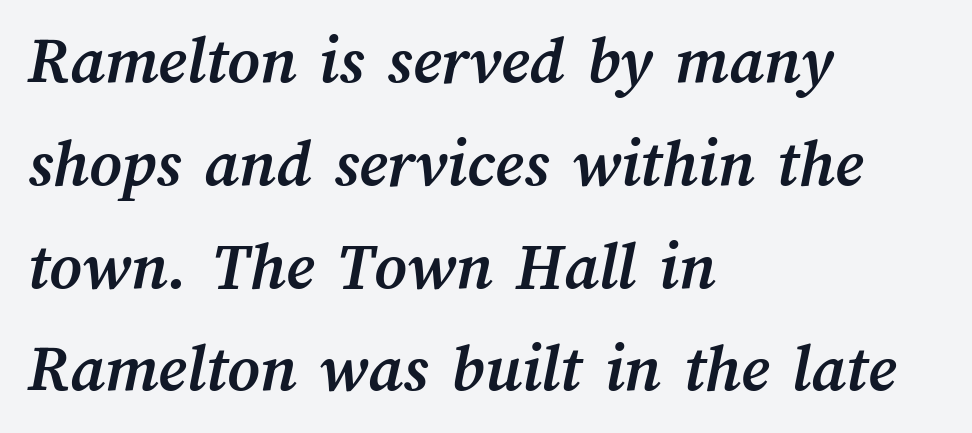
{"bold": "yes", "weight": "semibold", "width": "normal", "stroke_contrast": "medium", "x_height": "medium", "monospaced": "no", "underline": "no", "align": "left", "line_spacing": "normal", "line_spacing_ratio": 1.49, "letter_spacing": "normal", "letter_spacing_em": 0.0, "glyph_px": 69}
